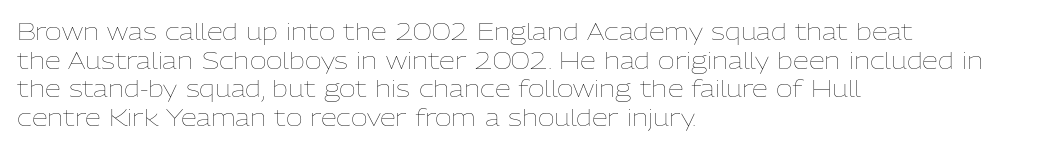
The image shows 23 px text type, upright; set left-aligned, line spacing 1.24x, normal letter spacing, not underlined.
